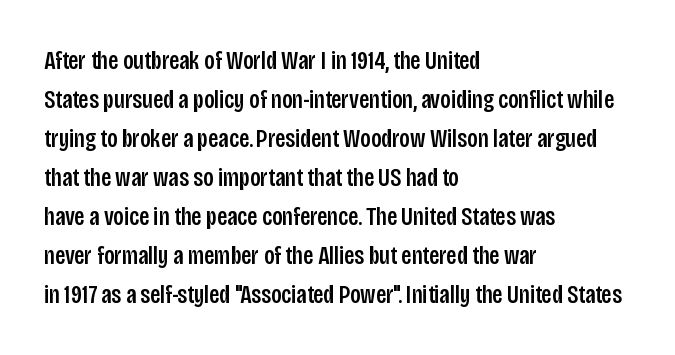
The compositor pushed each line to the left boundary. Every stem runs plumb, perpendicular to the baseline. This sample keeps an unexceptional amount of space between lines. Here the glyphs are tracked normally, forming tight word shapes. Descender tails drop into unmarked territory.
